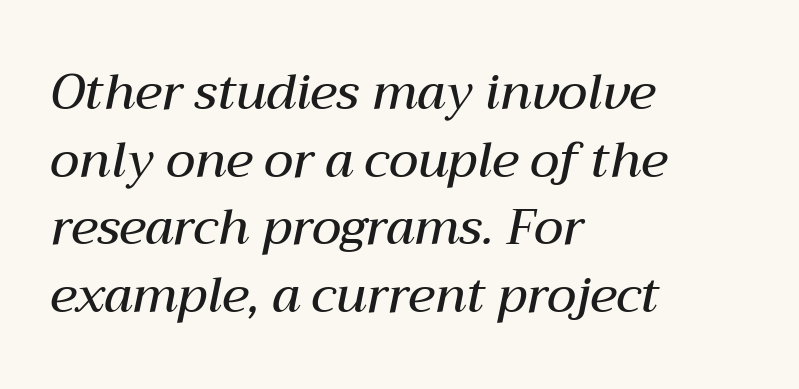
Q: Is the text bold? A: Semi-bold.
Q: Is the text italic (slanted)? A: Yes, it leans right by about 12 degrees.
Q: Is the text underlined? A: No.
Q: How is the paragraph aligned? A: Left-aligned.
Q: Is the spacing between letters normal or unusually wide? A: Normal.
Q: Is the spacing between lines tight, normal or loose? A: Normal.
Q: Width (condensed, normal, or wide)? A: Normal.
Q: Stroke contrast? A: Medium.
Q: x-height? A: Medium.
Q: Monospaced? A: No.
